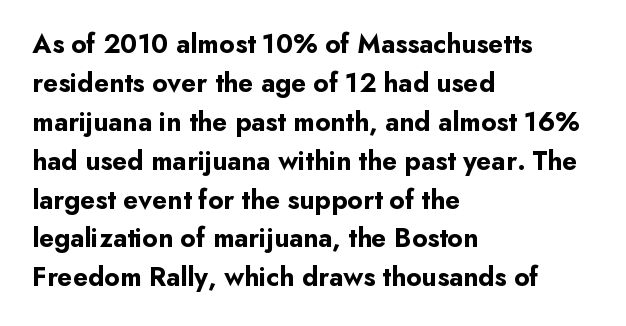
Q: Is the text bold? A: Yes.
Q: Is the text italic (slanted)? A: No, it is upright.
Q: Is the text underlined? A: No.
Q: How is the paragraph aligned? A: Left-aligned.
Q: Is the spacing between letters normal or unusually wide? A: Normal.
Q: Is the spacing between lines tight, normal or loose? A: Normal.
